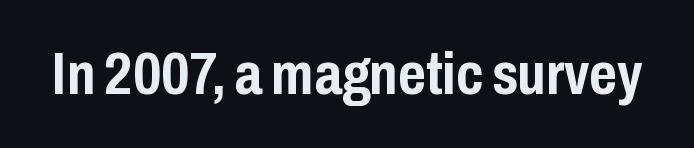
The letters stand straight up with perfectly vertical stems. Bare-footed words on every line. Weight: bold. These lines are composed in type without serifs. Note the varied advance widths — an 'i' is clearly narrower than an 'm'. Between one letter and the next there's only the usual sliver of space.
